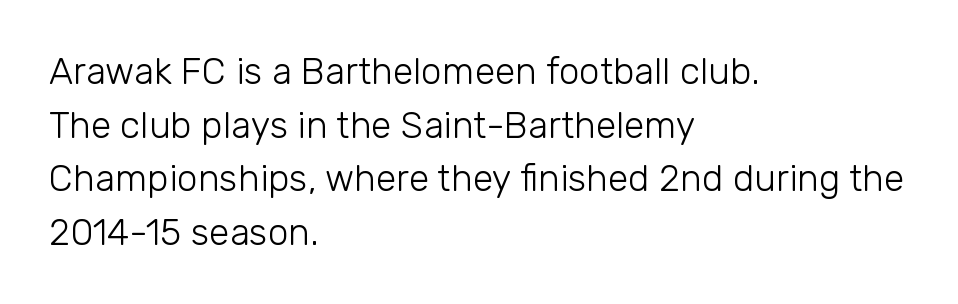
Has an underline been added? It has not. Looks like regular typesetting: each glyph gets only the width it needs. Compared with typical body copy, the letter spacing here is the same. One-word summary of the alignment: left. Stroke terminals: plain, sans-serif. A typesetter would mark this as roman, not italic.
